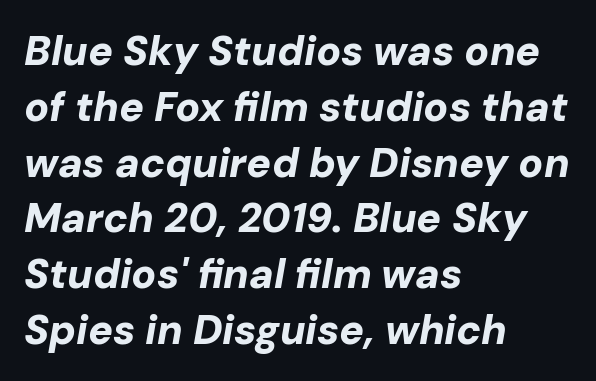
The image shows 41 px bold type, italic (leaning right); set left-aligned, normal line spacing (1.36x), normal letter spacing, not underlined; low stroke contrast and a medium x-height.
